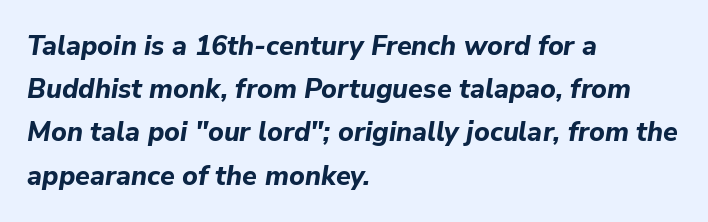
The image shows 27 px bold type, italic (leaning right); set left-aligned, normal line spacing (1.6x), normal letter spacing, not underlined.
